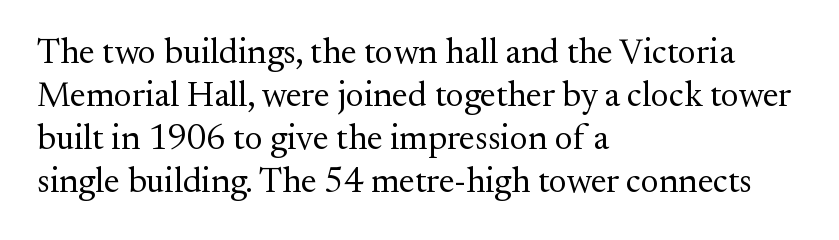
{"serif": "yes", "italic": "no", "bold": "no", "weight": "regular", "width": "normal", "stroke_contrast": "medium", "x_height": "small", "monospaced": "no", "underline": "no", "align": "left", "line_spacing_ratio": 1.23, "letter_spacing": "normal", "letter_spacing_em": 0.0, "glyph_px": 35}
